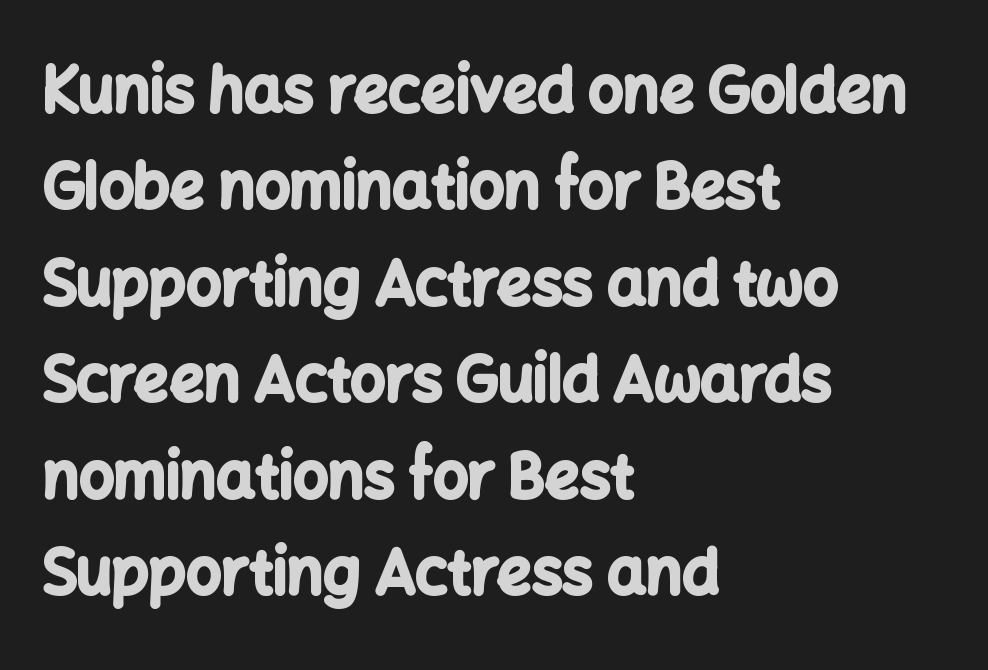
The letters stand upright; this is a roman face. Do the characters align in a grid? No, the font is proportional. Each row of text sits above clean, open space. A typesetter would call this leading conventional body-copy spacing. The typesetter chose a ragged-right arrangement here.
